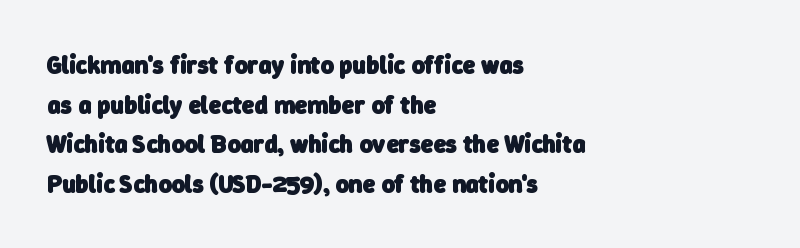
Plain, unruled lines of type. Reading down the column, the eye jumps a familiar distance to each next line. These lines keep a tight, regular rhythm from letter to letter. Weight check: bold — yes, fully.
